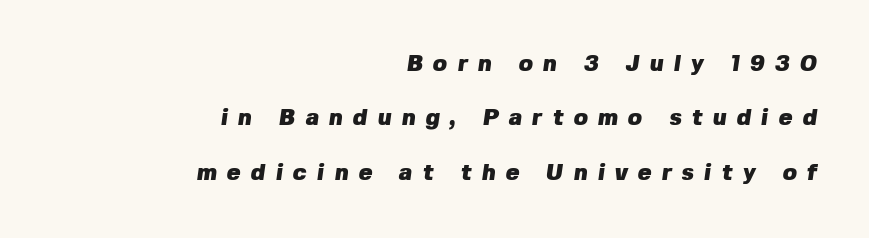
Q: Is the text bold? A: Yes.
Q: Is the text underlined? A: No.
Q: How is the paragraph aligned? A: Right-aligned.
Q: Is the spacing between letters normal or unusually wide? A: Unusually wide.
Q: Is the spacing between lines tight, normal or loose? A: Loose.
